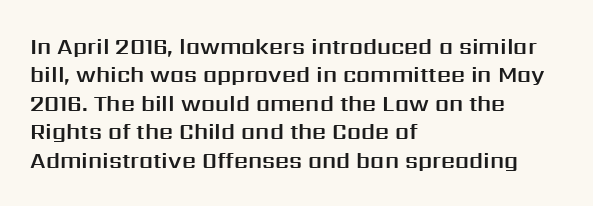
The image shows 22 px text type, upright; set left-aligned, normal line spacing (1.29x), normal letter spacing, not underlined.
